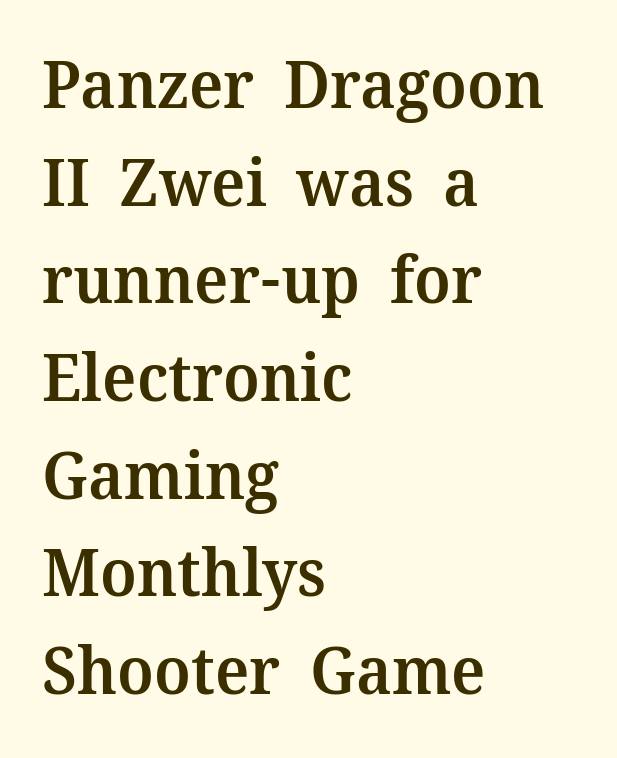
This sample has the flowing, uneven cadence of proportional lettering. The letters stand upright; this is a roman face. I'd call this a serif setting — the letters wear small feet. The designer left line spacing at the default. Does the copy run flush right? No — it runs flush left.
